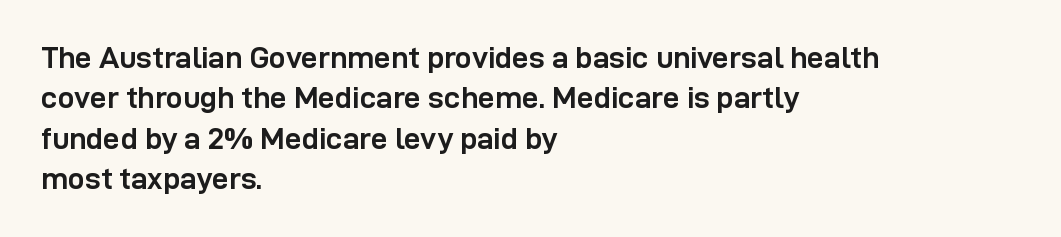
Q: Is the text bold? A: Yes.
Q: Is the text italic (slanted)? A: No, it is upright.
Q: Is the typeface a serif or a sans-serif typeface? A: Sans-serif.
Q: Is the text underlined? A: No.
Q: How is the paragraph aligned? A: Left-aligned.
Q: Is the spacing between letters normal or unusually wide? A: Normal.
Q: Is the spacing between lines tight, normal or loose? A: Normal.
Q: Width (condensed, normal, or wide)? A: Normal.
Q: Stroke contrast? A: Low.
Q: x-height? A: Medium.
Q: Monospaced? A: No.
